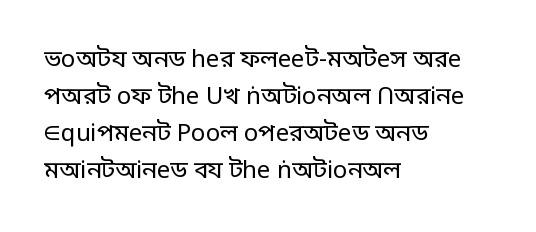
{"italic": "no", "bold": "no", "underline": "no", "align": "left", "line_spacing": "normal", "line_spacing_ratio": 1.54, "letter_spacing": "normal", "letter_spacing_em": 0.0, "glyph_px": 24}
